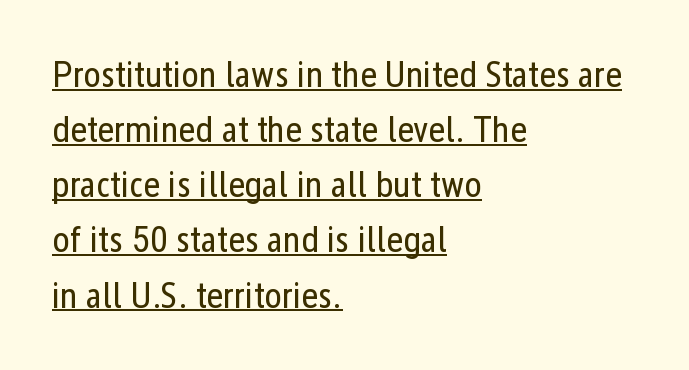
{"serif": "no", "italic": "no", "bold": "no", "weight": "regular", "width": "condensed", "stroke_contrast": "low", "x_height": "medium", "monospaced": "no", "underline": "yes", "align": "left", "line_spacing": "normal", "line_spacing_ratio": 1.49, "letter_spacing": "normal", "letter_spacing_em": 0.0, "glyph_px": 37}
